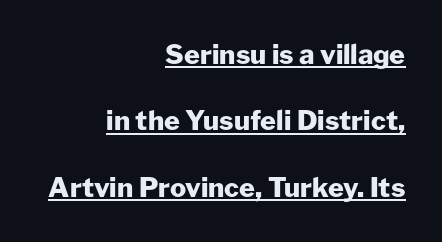
Q: Is the text bold? A: Yes.
Q: Is the text italic (slanted)? A: No, it is upright.
Q: Is the text underlined? A: Yes.
Q: How is the paragraph aligned? A: Right-aligned.
Q: Is the spacing between letters normal or unusually wide? A: Normal.
Q: Is the spacing between lines tight, normal or loose? A: Loose.
